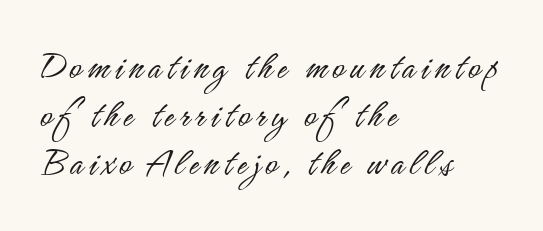
{"serif": "no", "bold": "no", "weight": "light", "width": "condensed", "stroke_contrast": "low", "x_height": "small", "monospaced": "no", "underline": "no", "align": "left", "line_spacing_ratio": 1.17, "glyph_px": 41}
